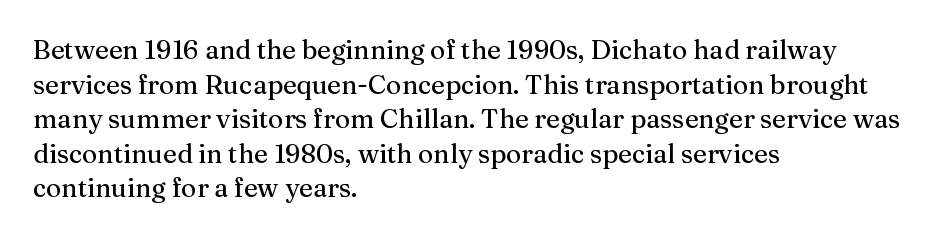
The image shows 26 px text type, upright; set left-aligned, normal line spacing (1.33x), normal letter spacing, not underlined.
